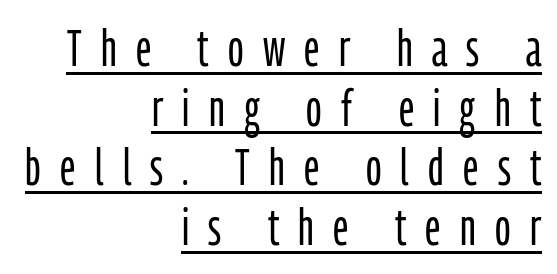
{"serif": "no", "italic": "no", "bold": "no", "weight": "light", "width": "condensed", "stroke_contrast": "low", "x_height": "medium", "monospaced": "no", "underline": "yes", "align": "right", "line_spacing_ratio": 1.17, "letter_spacing": "wide", "letter_spacing_em": 0.38, "glyph_px": 51}
